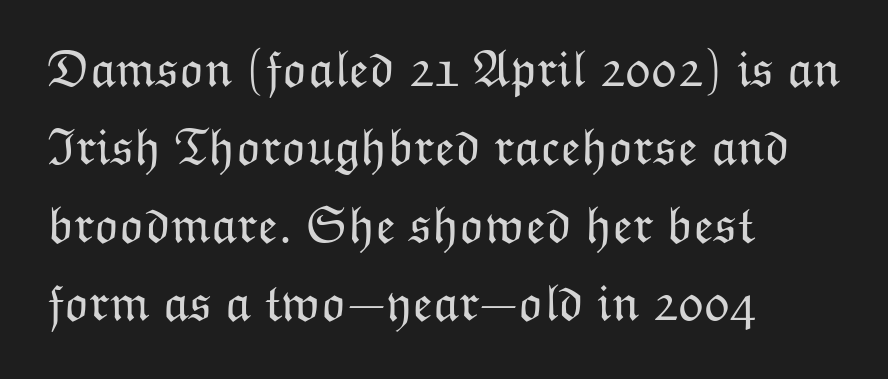
{"italic": "no", "bold": "no", "weight": "light", "width": "normal", "stroke_contrast": "low", "x_height": "medium", "monospaced": "no", "underline": "no", "align": "left", "line_spacing": "normal", "line_spacing_ratio": 1.5, "letter_spacing": "normal", "letter_spacing_em": 0.0, "glyph_px": 52}
